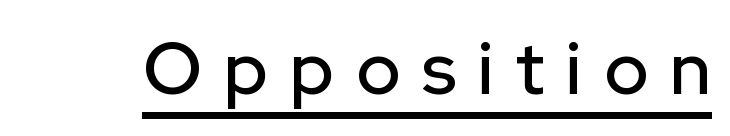
{"serif": "no", "italic": "no", "width": "normal", "stroke_contrast": "low", "x_height": "medium", "monospaced": "no", "underline": "yes", "letter_spacing": "wide", "letter_spacing_em": 0.3, "glyph_px": 73}
